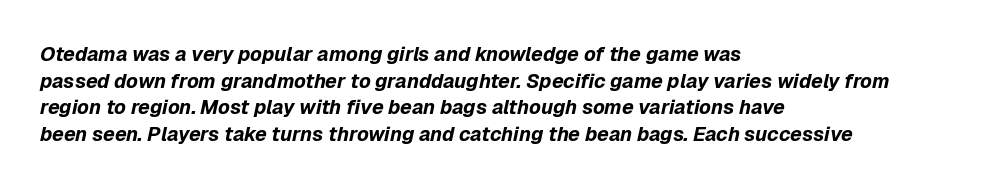
Honestly, the row spacing looks completely unremarkable. Typeset ragged right — the left edge is the straight one. Summary of weight: heavy, a full bold. Underlining? Definitely not there. An italicized treatment has been applied to the whole sample. These lines keep a tight, regular rhythm from letter to letter.
